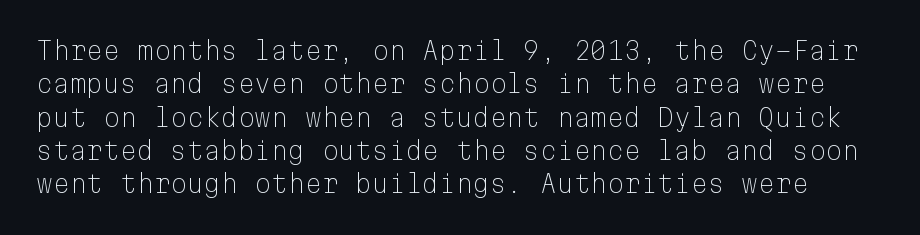
Q: Is the text bold? A: No.
Q: Is the text italic (slanted)? A: No, it is upright.
Q: Is the text underlined? A: No.
Q: Is the spacing between letters normal or unusually wide? A: Normal.
Q: Is the spacing between lines tight, normal or loose? A: Normal.
